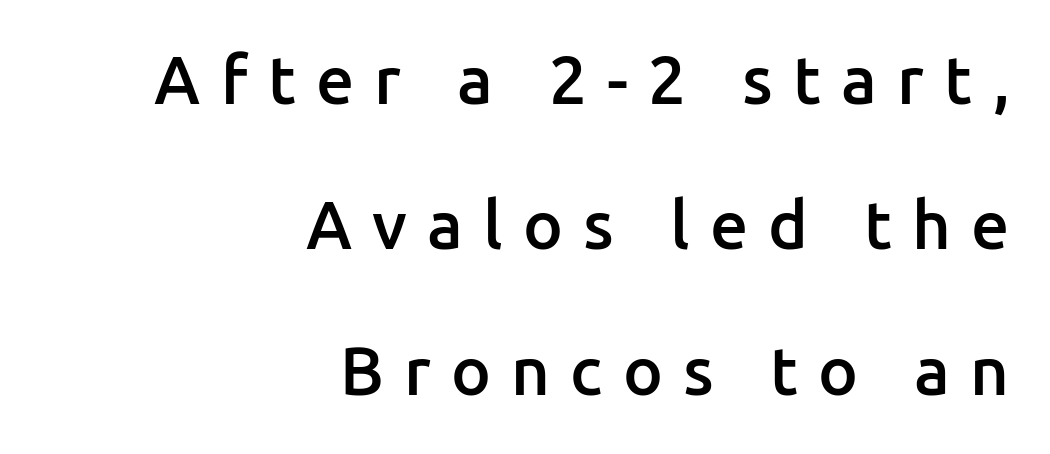
Each letter's strokes conclude bluntly, with no projecting serifs. Summary of vertical rhythm: relaxed, with wide interline spacing. Words float on clear page, feet unadorned. The face used here is rendered with a markedly widened letterfit. Looks like regular typesetting: each glyph gets only the width it needs.
